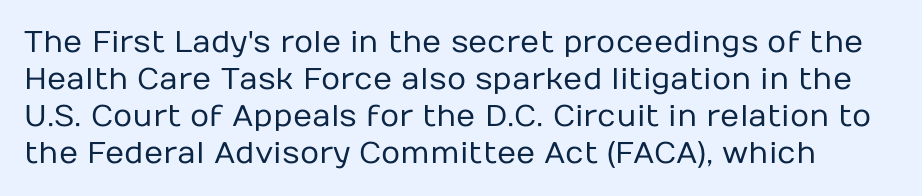
{"serif": "no", "italic": "no", "bold": "no", "weight": "regular", "width": "normal", "stroke_contrast": "low", "x_height": "medium", "monospaced": "no", "underline": "no", "line_spacing_ratio": 1.23, "letter_spacing": "normal", "letter_spacing_em": 0.0, "glyph_px": 30}
